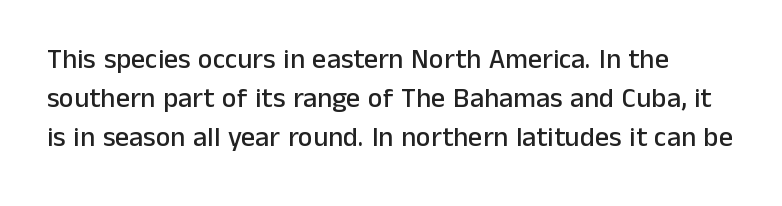
{"serif": "no", "italic": "no", "width": "normal", "stroke_contrast": "low", "x_height": "medium", "monospaced": "no", "underline": "no", "line_spacing": "normal", "line_spacing_ratio": 1.39, "letter_spacing": "normal", "letter_spacing_em": 0.0, "glyph_px": 28}
